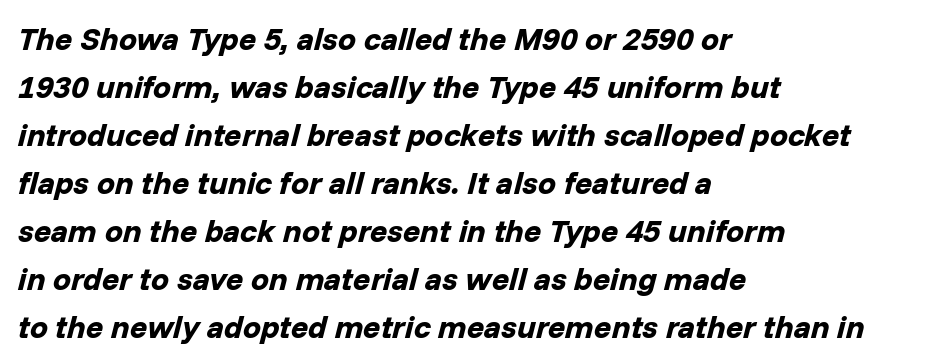
{"italic": "yes", "lean": "right", "slant_degrees": 14, "bold": "yes", "weight": "bold", "width": "normal", "stroke_contrast": "low", "x_height": "medium", "monospaced": "no", "underline": "no", "align": "left", "line_spacing": "normal", "line_spacing_ratio": 1.5, "letter_spacing": "normal", "letter_spacing_em": 0.0, "glyph_px": 32}
